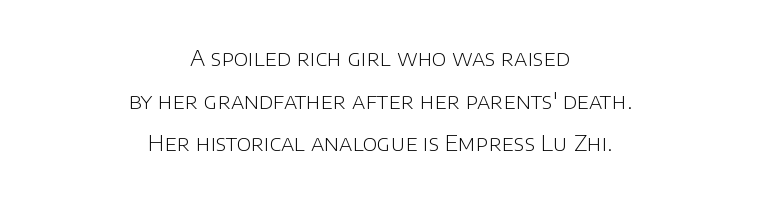
Q: Is the text bold? A: No.
Q: Is the text italic (slanted)? A: No, it is upright.
Q: Is the text underlined? A: No.
Q: How is the paragraph aligned? A: Centered.
Q: Is the spacing between letters normal or unusually wide? A: Normal.
Q: Is the spacing between lines tight, normal or loose? A: Loose.
